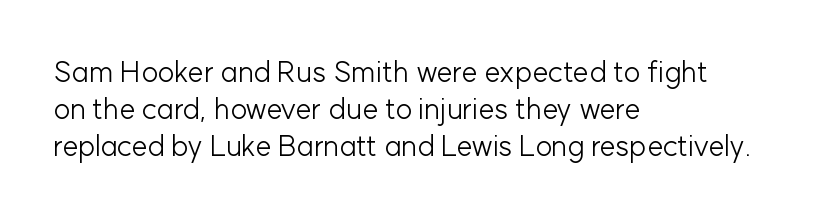
{"serif": "no", "italic": "no", "bold": "no", "weight": "light", "width": "normal", "stroke_contrast": "low", "x_height": "medium", "monospaced": "no", "underline": "no", "align": "left", "line_spacing": "normal", "line_spacing_ratio": 1.27, "letter_spacing": "normal", "letter_spacing_em": 0.0, "glyph_px": 29}
